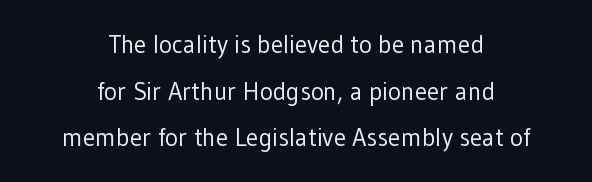
Q: Is the text bold? A: No.
Q: Is the text italic (slanted)? A: No, it is upright.
Q: Is the text underlined? A: No.
Q: How is the paragraph aligned? A: Centered.
Q: Is the spacing between letters normal or unusually wide? A: Normal.
